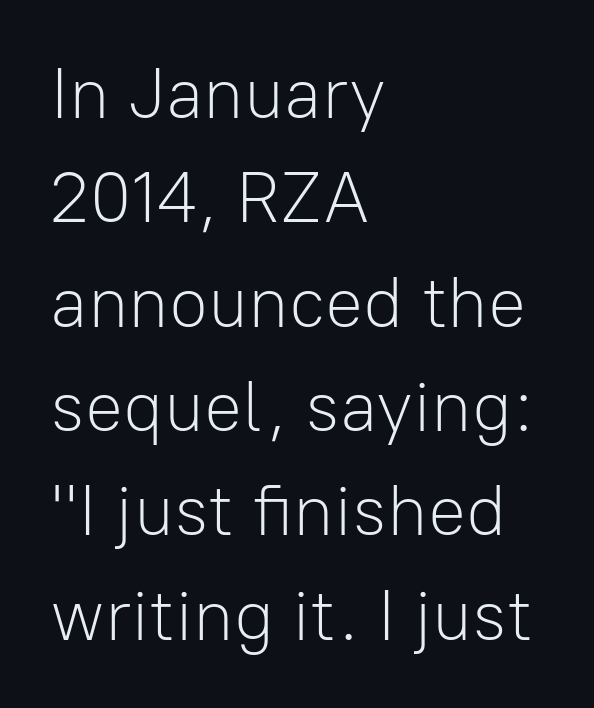
Q: Is the text bold? A: No.
Q: Is the text italic (slanted)? A: No, it is upright.
Q: Is the typeface a serif or a sans-serif typeface? A: Sans-serif.
Q: Is the text underlined? A: No.
Q: How is the paragraph aligned? A: Left-aligned.
Q: Is the spacing between letters normal or unusually wide? A: Normal.
Q: Is the spacing between lines tight, normal or loose? A: Normal.
Q: Width (condensed, normal, or wide)? A: Normal.
Q: Stroke contrast? A: Low.
Q: x-height? A: Medium.
Q: Monospaced? A: No.
